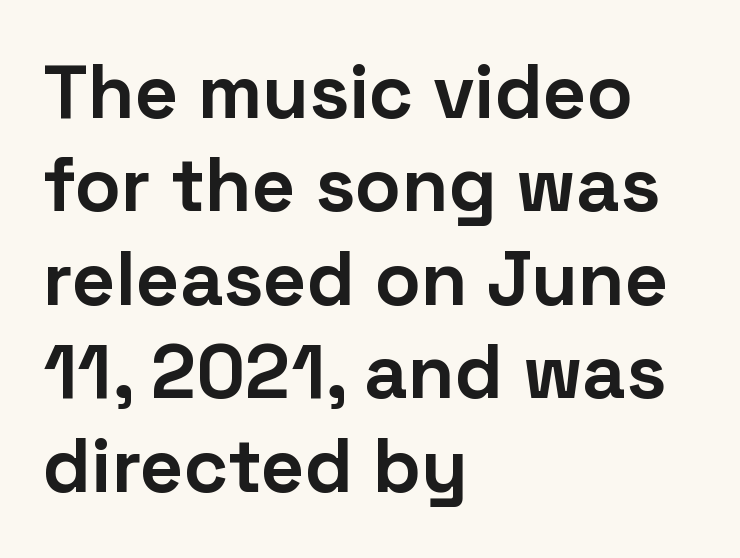
Q: Is the text bold? A: Yes.
Q: Is the text italic (slanted)? A: No, it is upright.
Q: Is the typeface a serif or a sans-serif typeface? A: Sans-serif.
Q: Is the text underlined? A: No.
Q: How is the paragraph aligned? A: Left-aligned.
Q: Is the spacing between letters normal or unusually wide? A: Normal.
Q: Width (condensed, normal, or wide)? A: Normal.
Q: Stroke contrast? A: Low.
Q: x-height? A: Medium.
Q: Monospaced? A: No.
